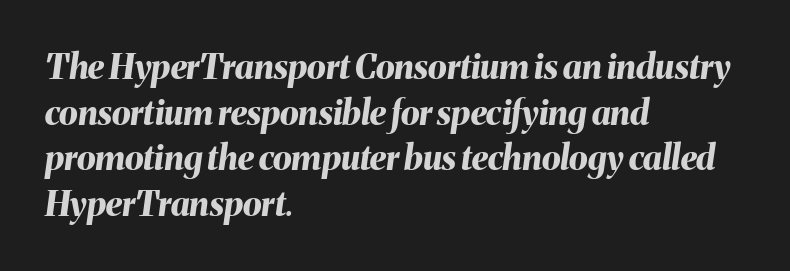
{"italic": "yes", "lean": "right", "slant_degrees": 8, "bold": "yes", "weight": "bold", "width": "normal", "stroke_contrast": "medium", "x_height": "medium", "monospaced": "no", "underline": "no", "align": "left", "line_spacing": "normal", "line_spacing_ratio": 1.34, "letter_spacing": "normal", "letter_spacing_em": 0.0, "glyph_px": 34}
